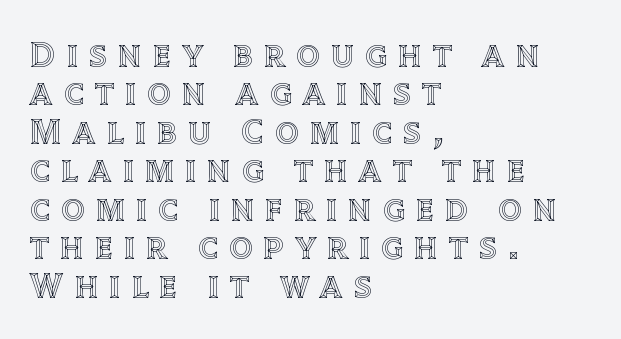
Spacing verdict: proportional, widths tailored to each character. These lines are set flush left with a ragged right edge. This sample trades vertical openness for compactness between lines. Ordinary non-slanted type is in use. Observe the wide spacing: letters keep a clear distance from each other.
